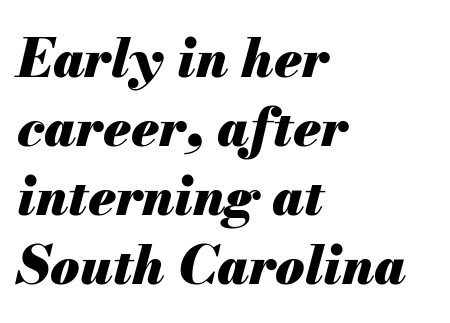
{"italic": "yes", "lean": "right", "slant_degrees": 13, "bold": "yes", "weight": "heavy", "width": "normal", "stroke_contrast": "medium", "x_height": "small", "monospaced": "no", "underline": "no", "align": "left", "line_spacing": "normal", "line_spacing_ratio": 1.3, "letter_spacing": "normal", "letter_spacing_em": 0.0, "glyph_px": 53}
